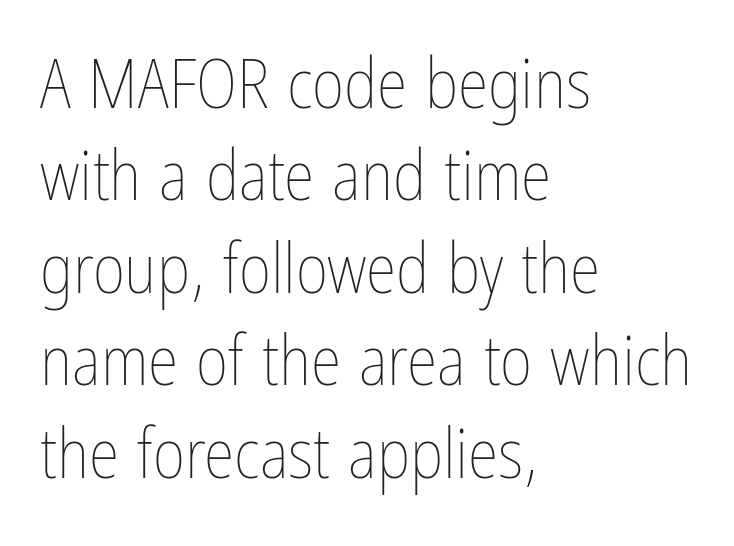
Lines of text with bare space underneath. Bold? No — there's no thickening of the strokes. Each word holds together tightly as a unit, with standard inter-letter gaps. The block of text has a typical density, with ordinary space between rows. A classic flush-left, rag-right setting is used for this passage. The lettering stays uniformly vertical, giving the passage a roman look.
